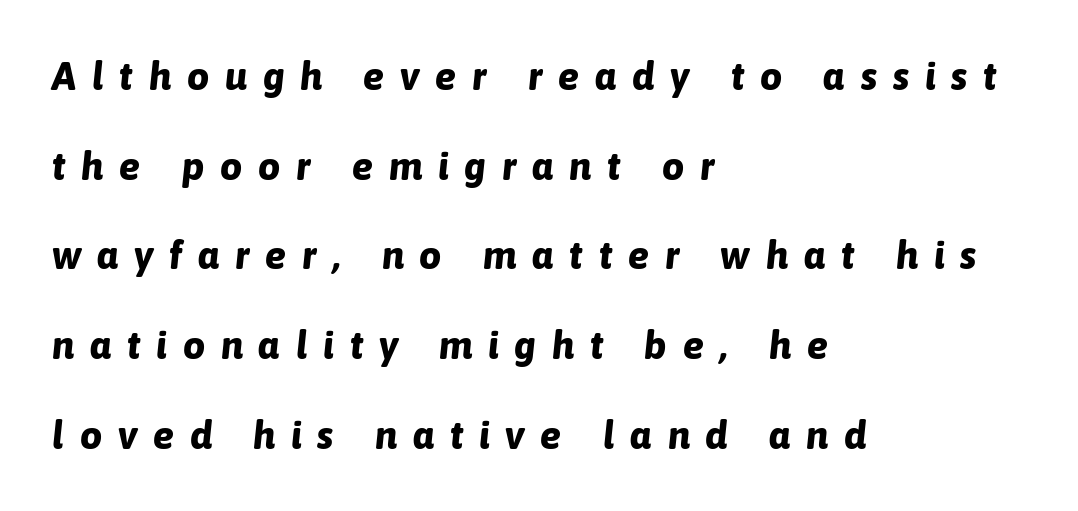
Here the glyphs are tracked loosely, breaking word shapes into spaced letters. Look at the stroke-to-counter ratio: heavy, a bold. Typeset ragged right — the left edge is the straight one. Does the leading feel generous? Absolutely, it's lavish.
